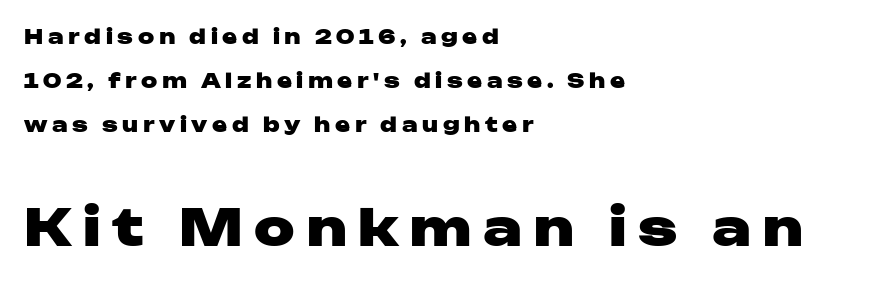
The area under the type is left untouched. The letters are bold, with thick, heavy strokes. You could fit nearly another row in the gap between these rows. Spacing between characters has been opened up far beyond the box default. Typesetter's note — lower block bumped up in size, upper block left smaller.
